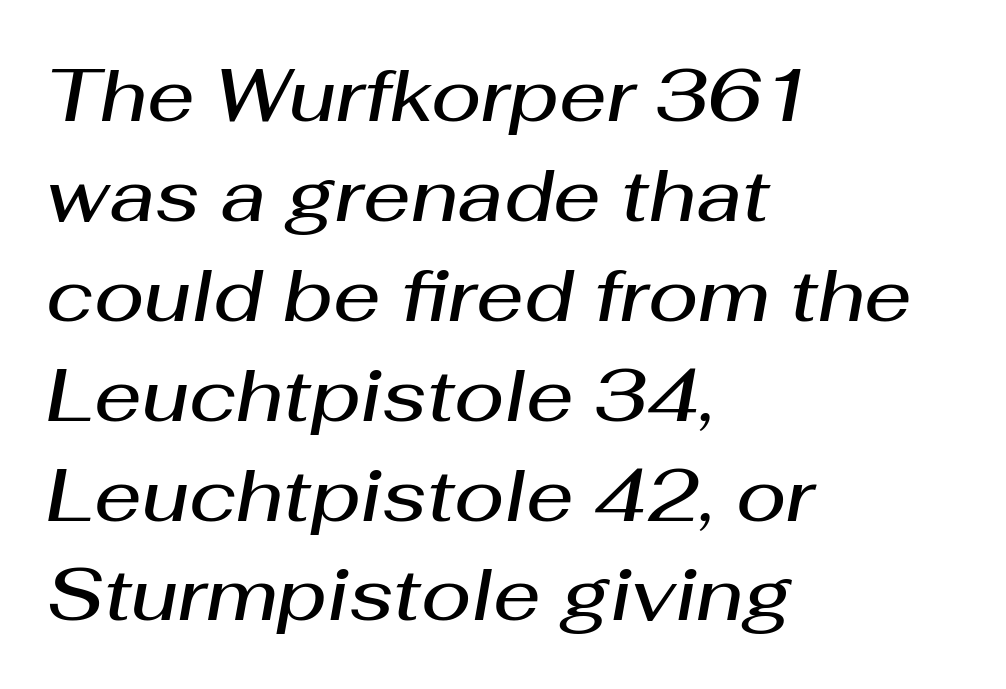
Q: Is the text bold? A: Semi-bold.
Q: Is the text italic (slanted)? A: Yes, it leans right by about 10 degrees.
Q: Is the text underlined? A: No.
Q: How is the paragraph aligned? A: Left-aligned.
Q: Is the spacing between letters normal or unusually wide? A: Normal.
Q: Is the spacing between lines tight, normal or loose? A: Normal.
Q: Width (condensed, normal, or wide)? A: Normal.
Q: Stroke contrast? A: Medium.
Q: x-height? A: Medium.
Q: Monospaced? A: No.
